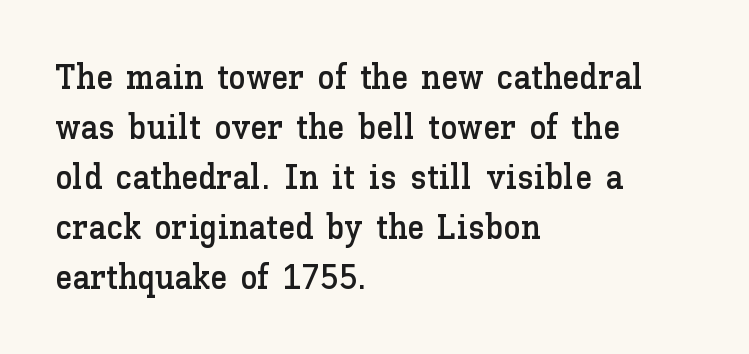
{"italic": "no", "width": "normal", "stroke_contrast": "low", "x_height": "medium", "monospaced": "no", "underline": "no", "align": "left", "line_spacing": "normal", "line_spacing_ratio": 1.43, "letter_spacing": "normal", "letter_spacing_em": 0.0, "glyph_px": 35}
